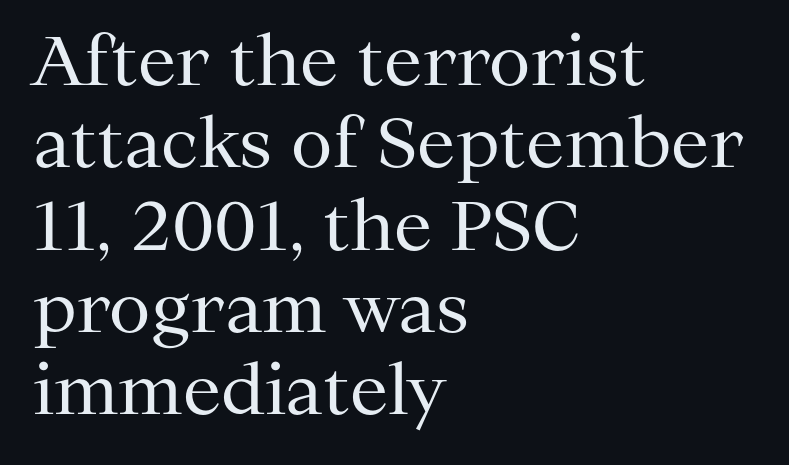
Rule under the text: the space is simply empty. The typeface has the unassuming heft of standard copy or less. Each letter keeps its own natural width here, so spacing adapts to shape. The font family rendered here belongs to the serif group.
